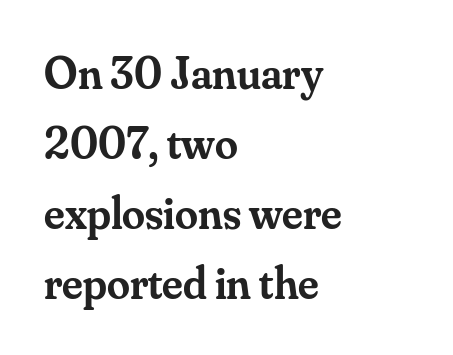
The image shows 46 px semibold serif type, upright; set left-aligned, normal line spacing (1.52x), normal letter spacing, not underlined; medium stroke contrast and a small x-height.
